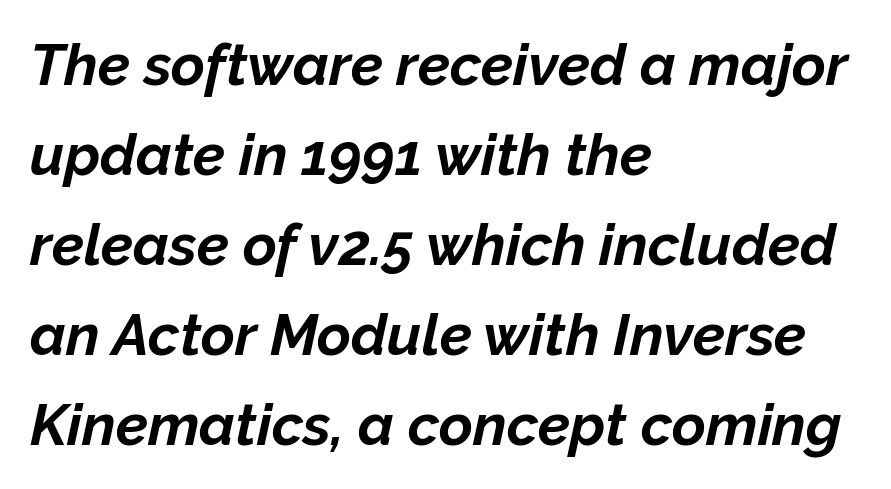
The image shows 58 px bold type, italic (leaning right); set left-aligned, normal line spacing (1.55x), normal letter spacing, not underlined; low stroke contrast and a medium x-height.
